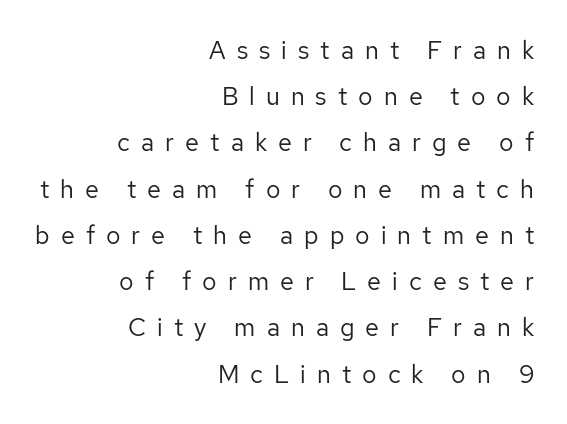
These lines stack with their right ends in a neat column. The font's upright variant was chosen for this text. Quick note: underline off. This reads as an unemphasized weight, regular at the heaviest. The horizontal fit of the characters is loose and conspicuously gappy.
